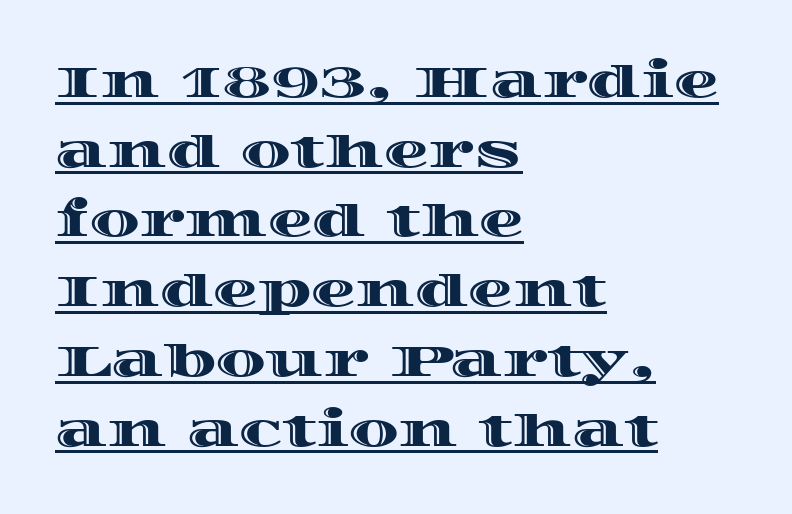
Does a line run under the words? Yes, clearly. Think of a printed novel: that variable character pitch is what you see here. Posture: vertical. Look at the tracking — it's just the regular setting, nothing added.
